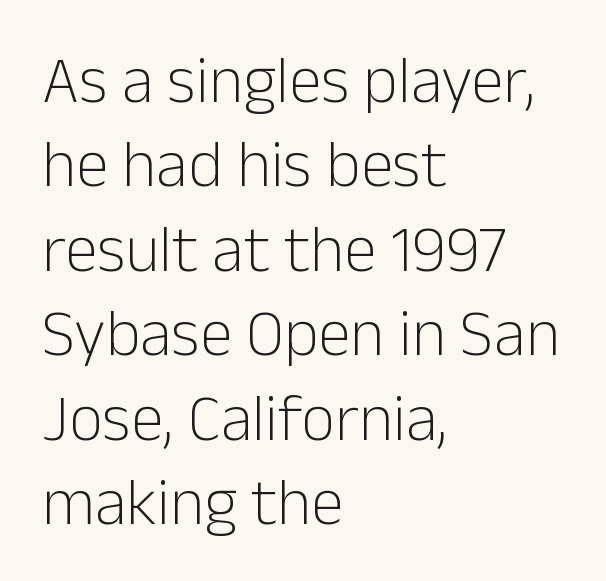
The passage shown is not bold in any degree. Does the copy run flush right? No — it runs flush left. Descender tails drop into unmarked territory. The passage shown has conventional tracking throughout.
